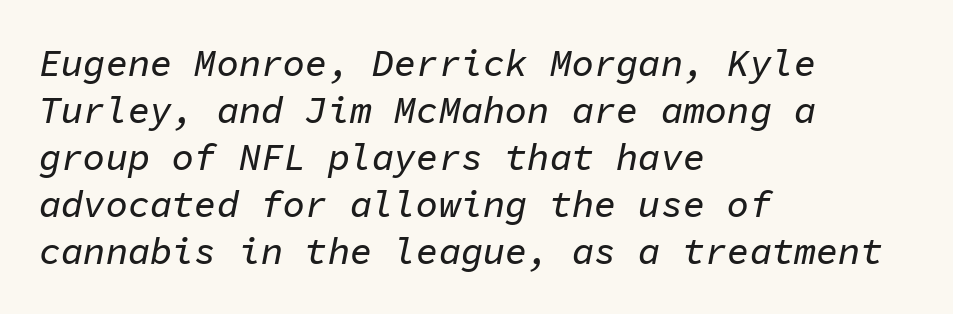
Q: Is the text italic (slanted)? A: Yes, it leans right by about 11 degrees.
Q: Is the text underlined? A: No.
Q: How is the paragraph aligned? A: Left-aligned.
Q: Is the spacing between letters normal or unusually wide? A: Normal.
Q: Is the spacing between lines tight, normal or loose? A: Normal.
Q: Width (condensed, normal, or wide)? A: Normal.
Q: Stroke contrast? A: Low.
Q: x-height? A: Medium.
Q: Monospaced? A: Yes.
